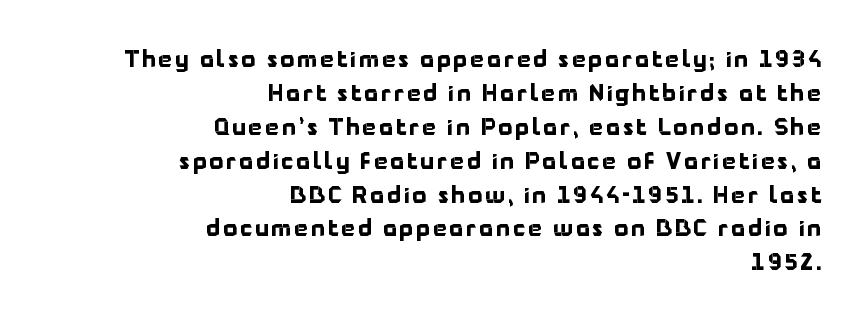
{"italic": "no", "bold": "yes", "underline": "no", "align": "right", "line_spacing": "normal", "line_spacing_ratio": 1.54, "glyph_px": 22}
